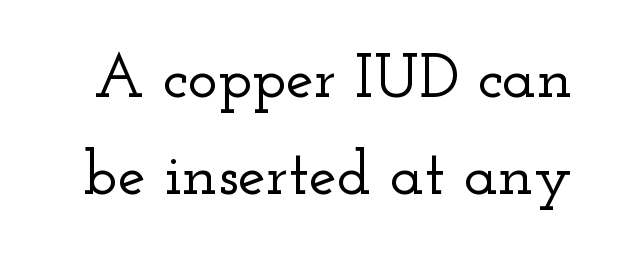
{"serif": "yes", "italic": "no", "width": "wide", "stroke_contrast": "low", "x_height": "small", "monospaced": "no", "underline": "no", "line_spacing": "normal", "line_spacing_ratio": 1.54, "letter_spacing": "normal", "letter_spacing_em": 0.0, "glyph_px": 63}
